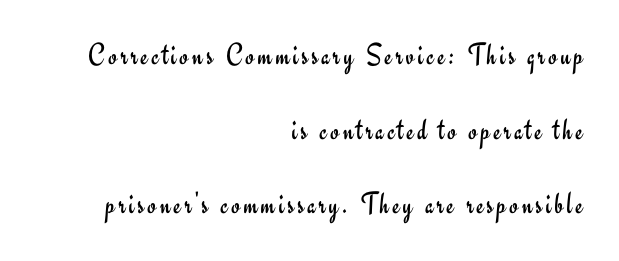
{"serif": "no", "bold": "no", "weight": "regular", "width": "normal", "stroke_contrast": "low", "x_height": "small", "monospaced": "no", "underline": "no", "align": "right", "line_spacing": "loose", "line_spacing_ratio": 2.41, "glyph_px": 31}
